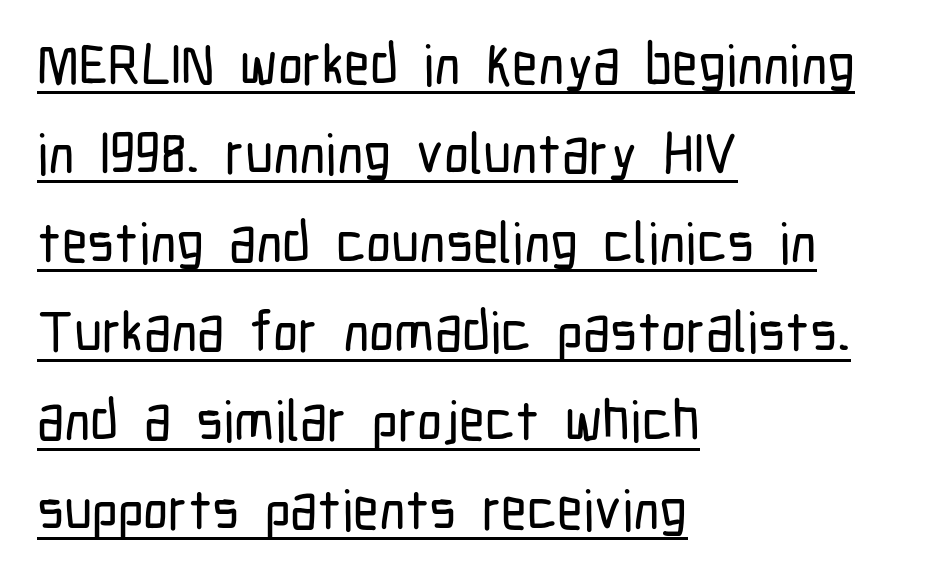
{"serif": "no", "italic": "no", "width": "condensed", "stroke_contrast": "low", "x_height": "medium", "monospaced": "no", "underline": "yes", "align": "left", "line_spacing": "normal", "line_spacing_ratio": 1.59, "letter_spacing": "normal", "letter_spacing_em": 0.0, "glyph_px": 56}
